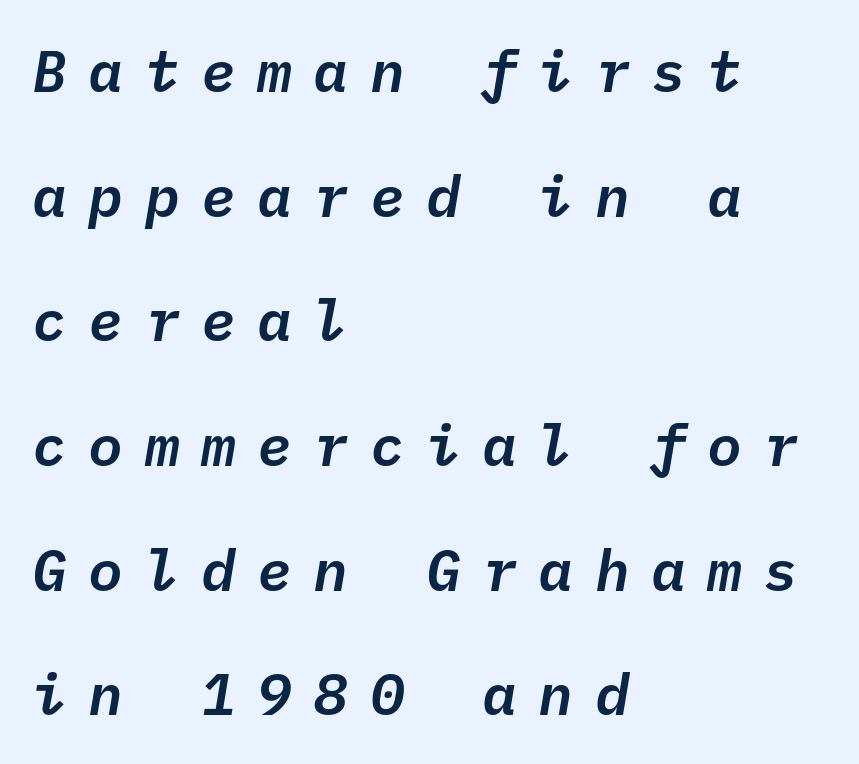
The text carries the slant typical of an italic or oblique font. Letter spacing: wide. This sample has the even, mechanical cadence of fixed-width lettering. This sample trades compactness for vertical openness between lines.
